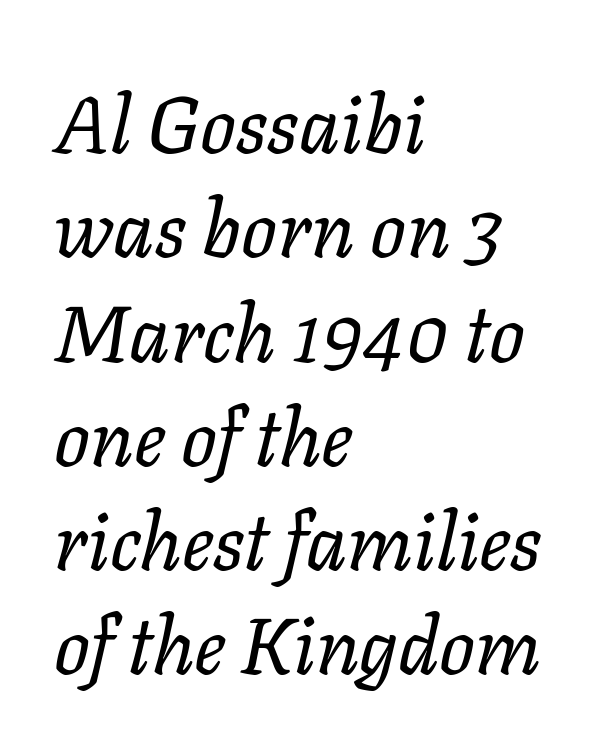
This sample uses plain, unmodified letter spacing. Is the block centered? No — it sits flush against the left margin. Unbolded letterforms with no extra heft. You can tell it's italic because the verticals aren't actually vertical. The space directly below the letters is spotless.
